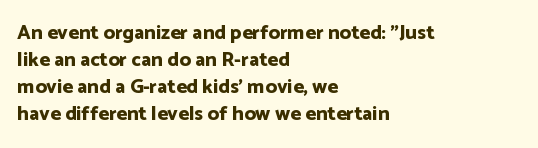
Q: Is the text bold? A: Yes.
Q: Is the text italic (slanted)? A: No, it is upright.
Q: Is the text underlined? A: No.
Q: How is the paragraph aligned? A: Left-aligned.
Q: Is the spacing between letters normal or unusually wide? A: Normal.
Q: Is the spacing between lines tight, normal or loose? A: Normal.
